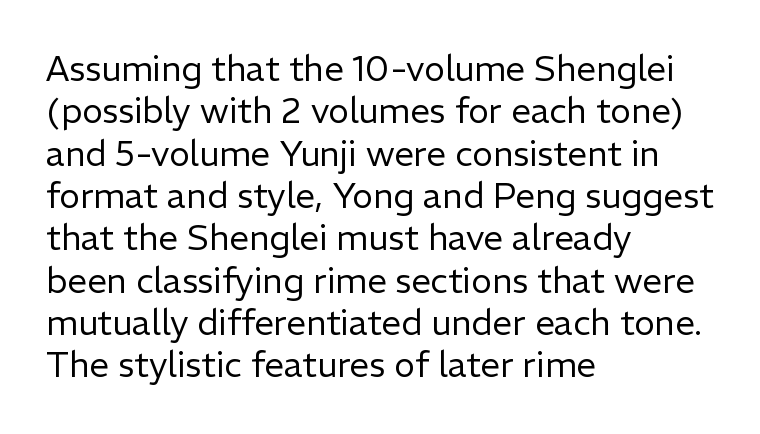
The image shows 35 px regular-weight sans-serif type, upright; set left-aligned, line spacing 1.21x, normal letter spacing, not underlined; low stroke contrast and a medium x-height.
